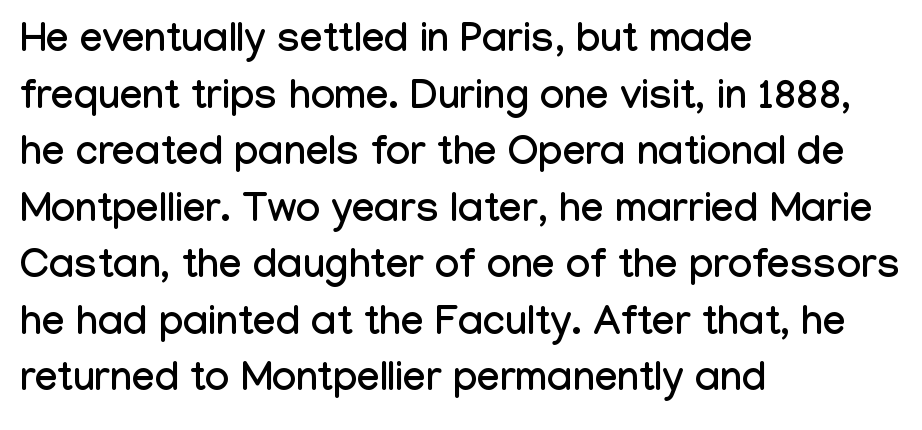
The image shows 41 px condensed sans-serif type, upright; set left-aligned, normal line spacing (1.38x), normal letter spacing, not underlined; low stroke contrast and a medium x-height.
